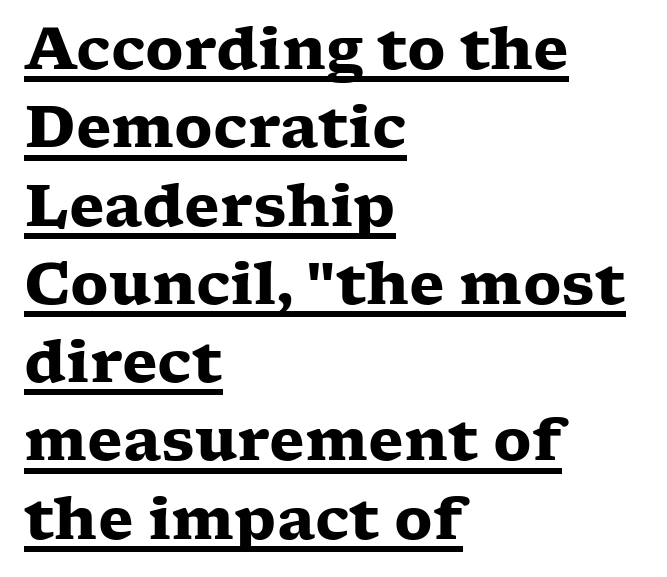
Typesetter's note: full bold, strokes at maximum text heaviness. This sample has the flowing, uneven cadence of proportional lettering. Leading: standard. Line starts are locked; line ends wander. These lines keep a tight, regular rhythm from letter to letter.
